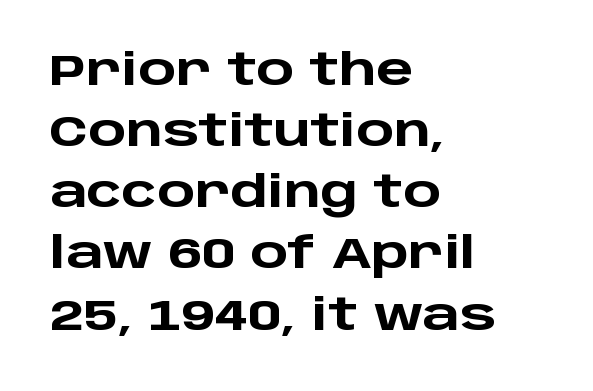
Q: Is the text bold? A: Yes.
Q: Is the text italic (slanted)? A: No, it is upright.
Q: Is the typeface a serif or a sans-serif typeface? A: Sans-serif.
Q: Is the text underlined? A: No.
Q: How is the paragraph aligned? A: Left-aligned.
Q: Is the spacing between letters normal or unusually wide? A: Normal.
Q: Is the spacing between lines tight, normal or loose? A: Normal.
Q: Width (condensed, normal, or wide)? A: Wide.
Q: Stroke contrast? A: Low.
Q: x-height? A: Large.
Q: Monospaced? A: No.
